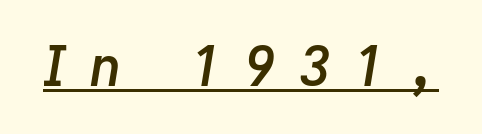
Q: Is the text bold? A: Semi-bold.
Q: Is the text italic (slanted)? A: Yes, it leans right by about 9 degrees.
Q: Is the text underlined? A: Yes.
Q: Is the spacing between letters normal or unusually wide? A: Unusually wide.
Q: Width (condensed, normal, or wide)? A: Normal.
Q: Stroke contrast? A: Low.
Q: x-height? A: Medium.
Q: Monospaced? A: No.
